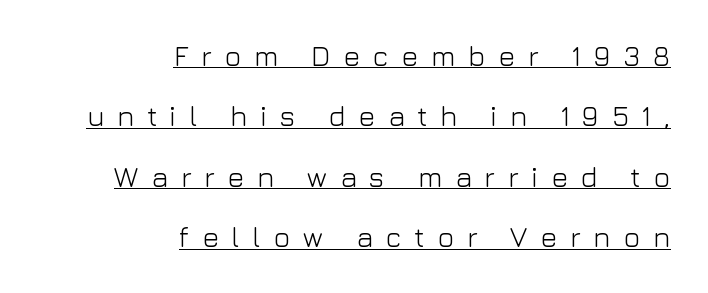
The image shows 28 px light sans-serif type, upright; set right-aligned, loose line spacing (2.16x), unusually wide letter spacing (+0.46 em), underlined; low stroke contrast and a medium x-height.
